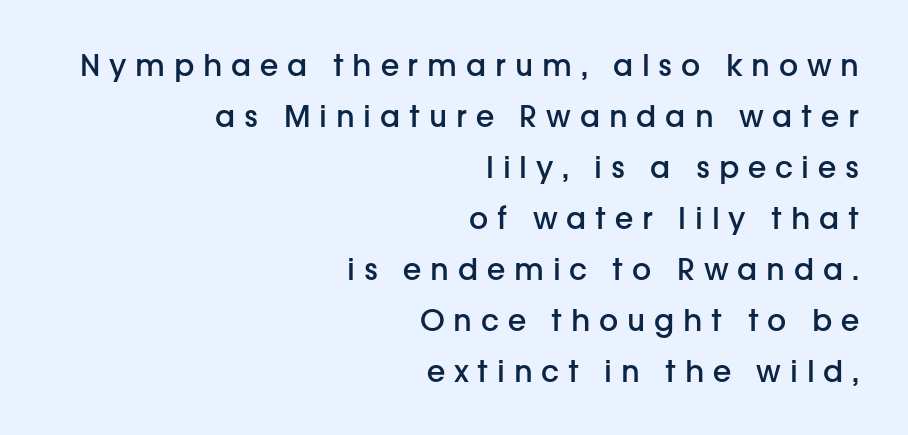
The image shows 30 px semibold sans-serif type, upright; set right-aligned, normal line spacing (1.7x), unusually wide letter spacing (+0.29 em), not underlined; low stroke contrast and a medium x-height.
